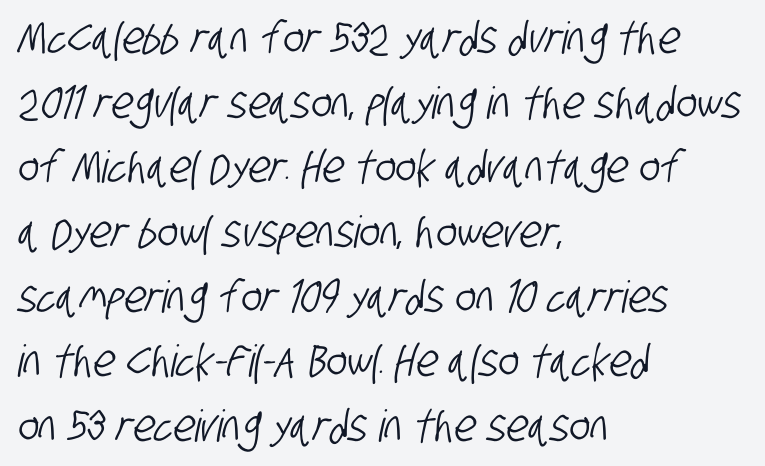
The image shows 44 px condensed sans-serif type; set left-aligned, normal line spacing (1.47x), normal letter spacing, not underlined; low stroke contrast and a large x-height.
